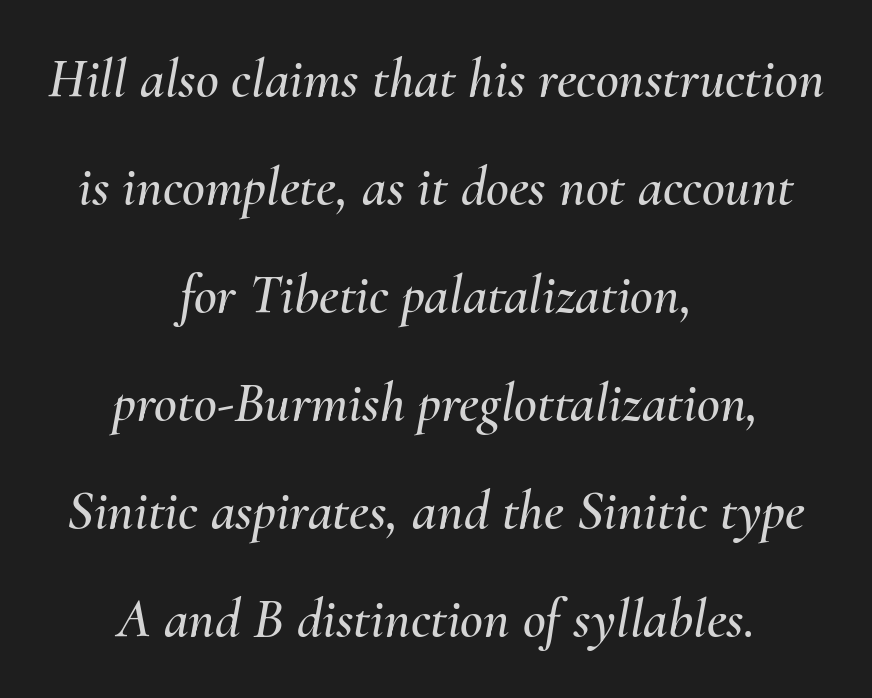
{"italic": "yes", "lean": "right", "slant_degrees": 10, "width": "normal", "stroke_contrast": "medium", "x_height": "small", "monospaced": "no", "underline": "no", "align": "center", "line_spacing": "loose", "line_spacing_ratio": 1.93, "letter_spacing": "normal", "letter_spacing_em": 0.0, "glyph_px": 56}
